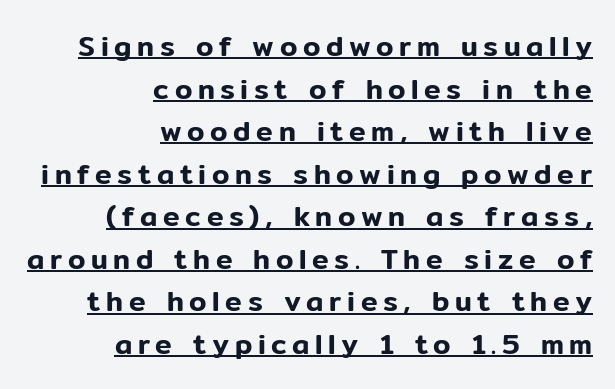
Think of a printed novel: that variable character pitch is what you see here. Font category for this specimen: sans-serif. All the whitespace from short lines collects on the left. The horizontal fit of the characters is loose and conspicuously gappy.
